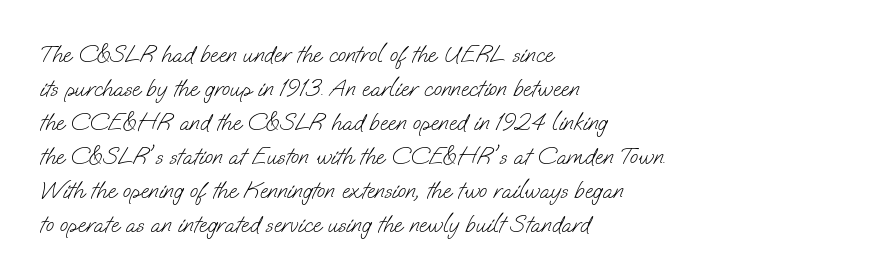
The image shows 24 px text type; set left-aligned, normal line spacing (1.42x), normal letter spacing, not underlined.
